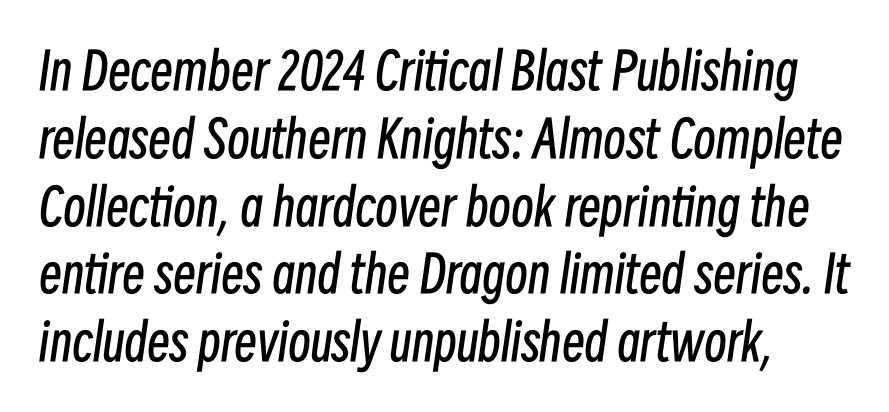
Q: Is the text bold? A: No.
Q: Is the text italic (slanted)? A: Yes, it leans right by about 8 degrees.
Q: Is the text underlined? A: No.
Q: Is the spacing between letters normal or unusually wide? A: Normal.
Q: Is the spacing between lines tight, normal or loose? A: Normal.
Q: Width (condensed, normal, or wide)? A: Condensed.
Q: Stroke contrast? A: Low.
Q: x-height? A: Medium.
Q: Monospaced? A: No.
